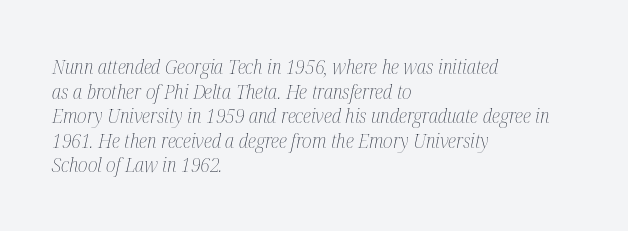
The letterforms sit at book weight or below. Every character sits at an angle, as italics do. Check under the words: just untouched page. Each line starts at the same left margin while the right side varies.
